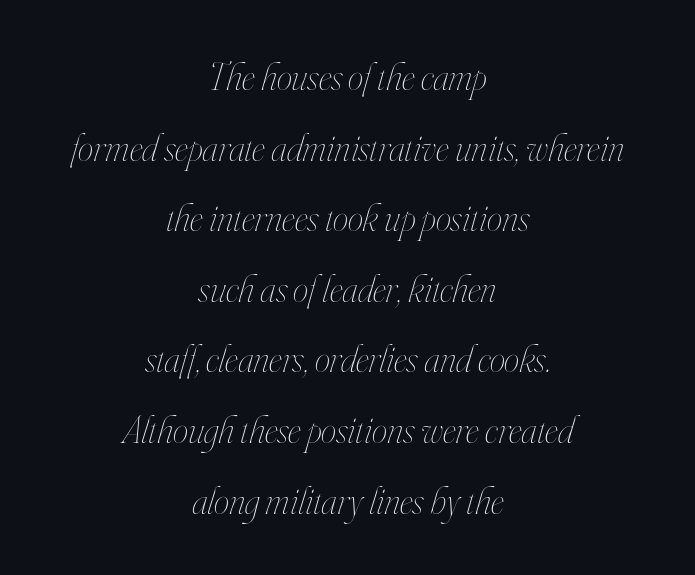
Q: Is the text bold? A: No.
Q: Is the text italic (slanted)? A: Yes, it leans right by about 16 degrees.
Q: Is the text underlined? A: No.
Q: How is the paragraph aligned? A: Centered.
Q: Is the spacing between letters normal or unusually wide? A: Normal.
Q: Width (condensed, normal, or wide)? A: Condensed.
Q: Stroke contrast? A: High.
Q: x-height? A: Small.
Q: Monospaced? A: No.
